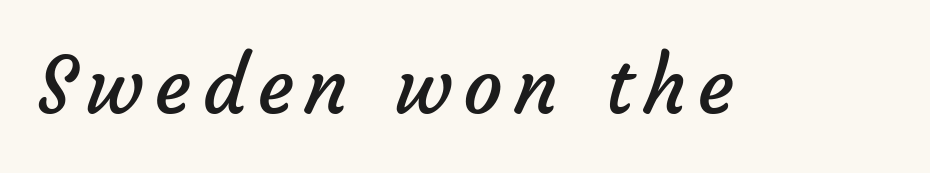
Stems and bowls with no extra thickness — not bold. Think of a printed novel: that variable character pitch is what you see here. Each letter's strokes conclude bluntly, with no projecting serifs. Has an underline been added? It has not.
